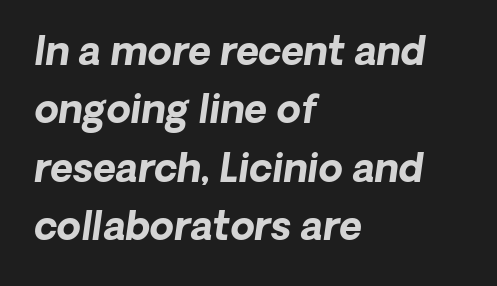
Q: Is the text bold? A: Yes.
Q: Is the typeface a serif or a sans-serif typeface? A: Sans-serif.
Q: Is the text underlined? A: No.
Q: How is the paragraph aligned? A: Left-aligned.
Q: Is the spacing between letters normal or unusually wide? A: Normal.
Q: Is the spacing between lines tight, normal or loose? A: Normal.
Q: Width (condensed, normal, or wide)? A: Normal.
Q: Stroke contrast? A: Low.
Q: x-height? A: Medium.
Q: Monospaced? A: No.
